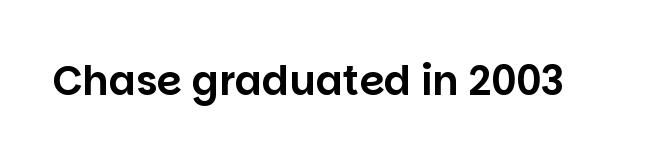
Posture: upright roman. The letters sit at their default tracking, neither squeezed nor spread. The gap between lines stays unmarked. Each letter keeps its own natural width here, so spacing adapts to shape.
